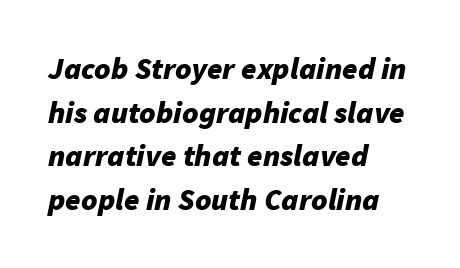
Q: Is the text bold? A: Yes.
Q: Is the text italic (slanted)? A: Yes, it leans right by about 11 degrees.
Q: Is the text underlined? A: No.
Q: How is the paragraph aligned? A: Left-aligned.
Q: Is the spacing between letters normal or unusually wide? A: Normal.
Q: Is the spacing between lines tight, normal or loose? A: Normal.
Q: Width (condensed, normal, or wide)? A: Normal.
Q: Stroke contrast? A: Low.
Q: x-height? A: Medium.
Q: Monospaced? A: No.
